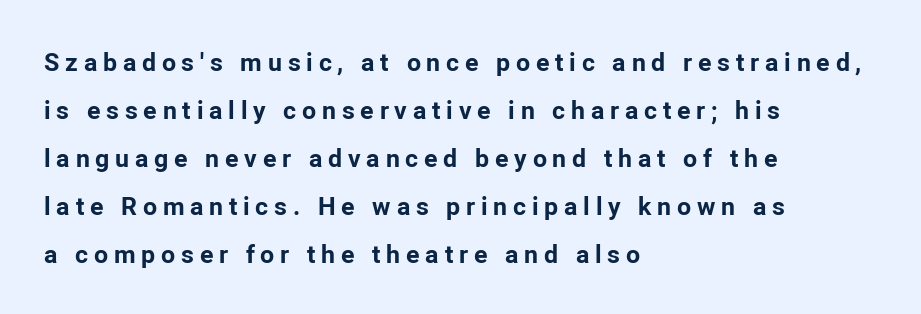
{"italic": "no", "bold": "yes", "underline": "no", "align": "left", "line_spacing": "loose", "line_spacing_ratio": 1.92, "letter_spacing": "wide", "letter_spacing_em": 0.23, "glyph_px": 25}
